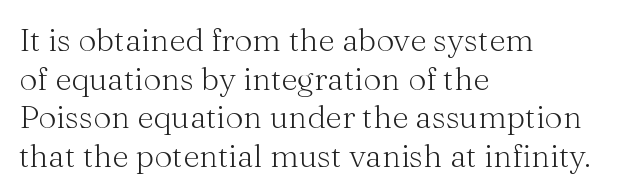
Q: Is the text bold? A: No.
Q: Is the text italic (slanted)? A: No, it is upright.
Q: Is the typeface a serif or a sans-serif typeface? A: Serif.
Q: Is the text underlined? A: No.
Q: How is the paragraph aligned? A: Left-aligned.
Q: Is the spacing between letters normal or unusually wide? A: Normal.
Q: Width (condensed, normal, or wide)? A: Normal.
Q: Stroke contrast? A: Medium.
Q: x-height? A: Medium.
Q: Monospaced? A: No.
